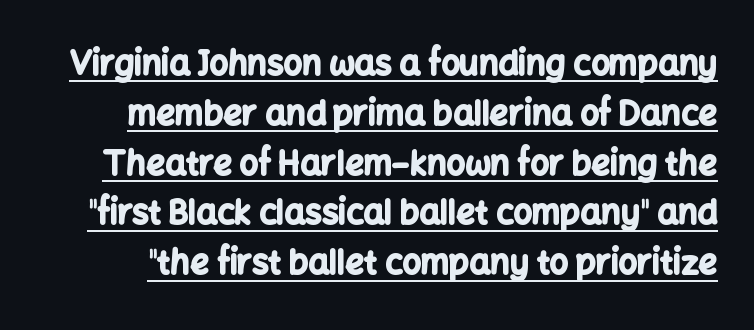
Q: Is the text bold? A: Yes.
Q: Is the text italic (slanted)? A: No, it is upright.
Q: Is the typeface a serif or a sans-serif typeface? A: Sans-serif.
Q: Is the text underlined? A: Yes.
Q: Is the spacing between letters normal or unusually wide? A: Normal.
Q: Is the spacing between lines tight, normal or loose? A: Normal.
Q: Width (condensed, normal, or wide)? A: Normal.
Q: Stroke contrast? A: Low.
Q: x-height? A: Medium.
Q: Monospaced? A: No.
